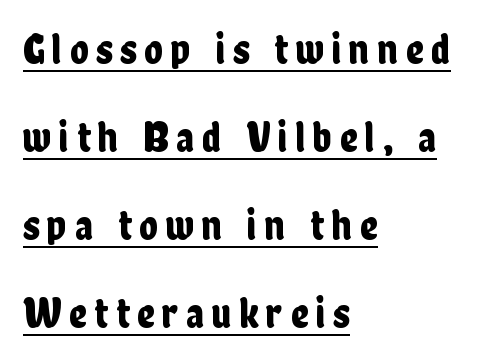
Regarding serifs, this sample does without them. Line spacing here is loose. Notice how the stems are strictly vertical — no italics here. Glance below the letters and you will spot a drawn line. Proportional: the letters do not fall into vertical columns.
